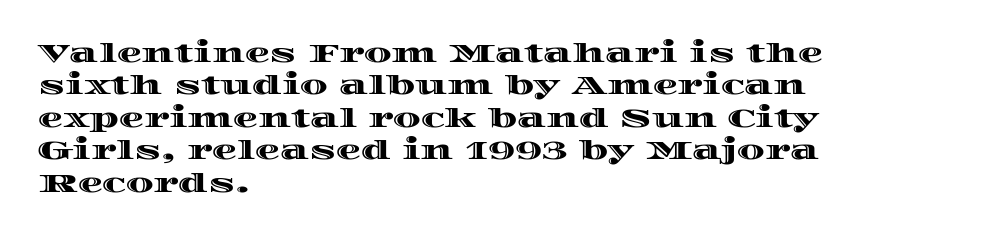
Is there much room between lines? A standard amount, neither cramped nor airy. The passage shown is not underscored anywhere. Visually the block forms a straight wall on the left and a jagged coastline on the right. The lettering holds an erect, upright posture throughout. This rendering leaves character spacing at its baseline value.
